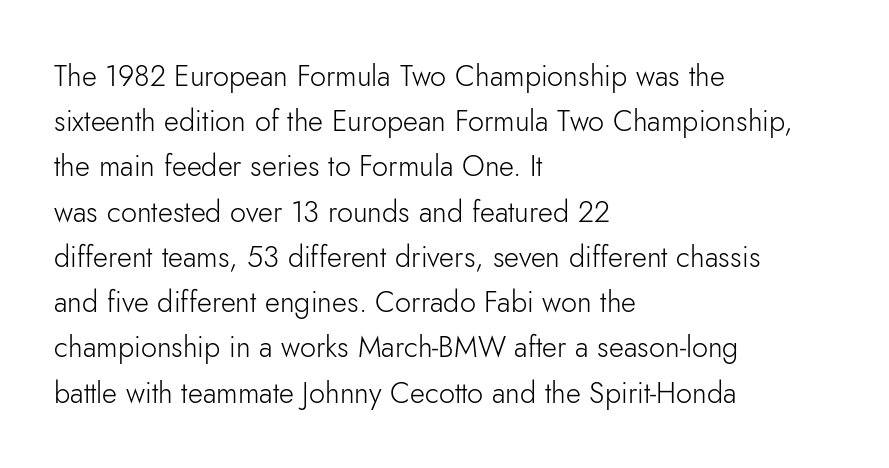
Posture: upright roman. A sans-serif font was chosen for this passage. Check the space under the baseline: it is left empty. Inter-character spacing is left at the font's built-in metrics. Is this a fixed-width face? No — the glyphs have proportional, varying widths.
